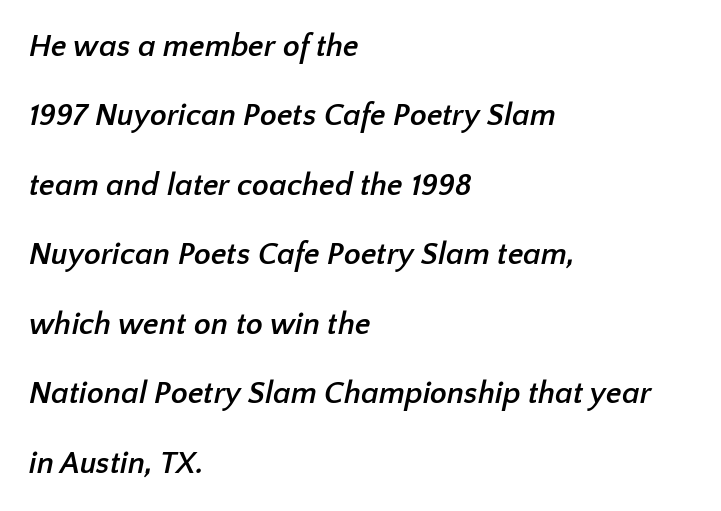
Q: Is the text bold? A: Yes.
Q: Is the typeface a serif or a sans-serif typeface? A: Sans-serif.
Q: Is the text underlined? A: No.
Q: How is the paragraph aligned? A: Left-aligned.
Q: Is the spacing between letters normal or unusually wide? A: Normal.
Q: Is the spacing between lines tight, normal or loose? A: Loose.
Q: Width (condensed, normal, or wide)? A: Normal.
Q: Stroke contrast? A: Low.
Q: x-height? A: Medium.
Q: Monospaced? A: No.
